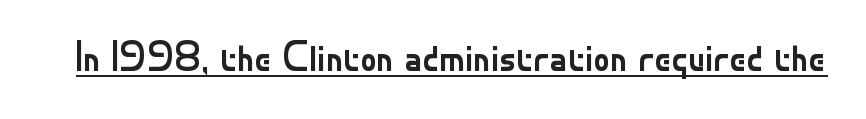
The image shows 41 px regular-weight sans-serif type, upright; set normal letter spacing, underlined; low stroke contrast and a small x-height.
